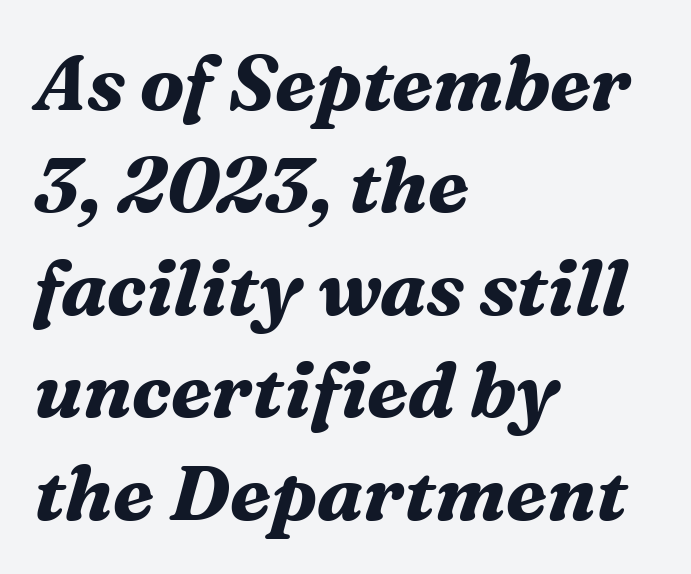
The image shows 77 px bold serif type, italic (leaning right); set left-aligned, normal line spacing (1.33x), normal letter spacing, not underlined; medium stroke contrast and a medium x-height.
